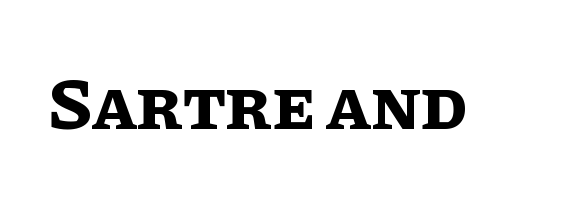
Q: Is the text bold? A: Yes.
Q: Is the text italic (slanted)? A: No, it is upright.
Q: Is the text underlined? A: No.
Q: Is the spacing between letters normal or unusually wide? A: Normal.
Q: Width (condensed, normal, or wide)? A: Normal.
Q: Stroke contrast? A: Low.
Q: x-height? A: Large.
Q: Monospaced? A: No.
